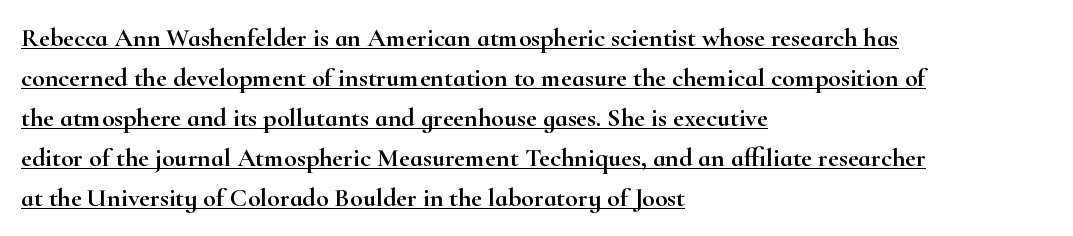
Posture: straight, roman, zero tilt. A continuous stroke trails under the words, as in a hyperlink. The ragged edge is on the right, which tells us the setting is flush left. Short note: letters normally spaced. Horizontal bands of white between lines are of average thickness.
